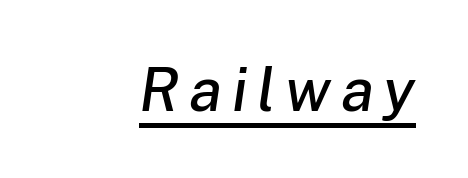
{"italic": "yes", "lean": "right", "slant_degrees": 8, "width": "normal", "stroke_contrast": "low", "x_height": "medium", "monospaced": "no", "underline": "yes", "glyph_px": 61}
